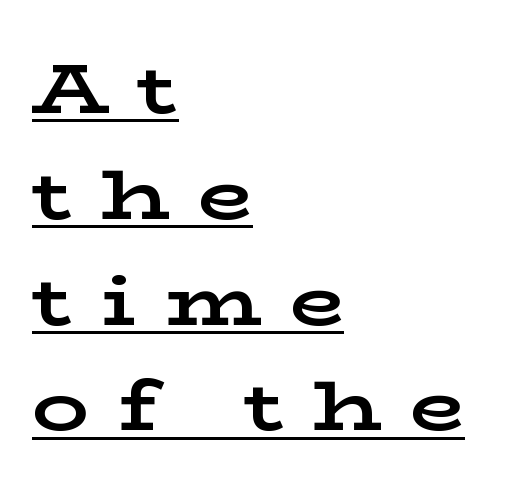
Q: Is the text bold? A: Yes.
Q: Is the text italic (slanted)? A: No, it is upright.
Q: Is the typeface a serif or a sans-serif typeface? A: Serif.
Q: Is the text underlined? A: Yes.
Q: How is the paragraph aligned? A: Left-aligned.
Q: Is the spacing between letters normal or unusually wide? A: Unusually wide.
Q: Is the spacing between lines tight, normal or loose? A: Normal.
Q: Width (condensed, normal, or wide)? A: Wide.
Q: Stroke contrast? A: Low.
Q: x-height? A: Medium.
Q: Monospaced? A: No.
